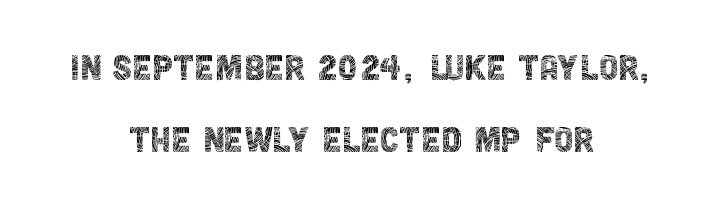
The image shows 44 px thin, condensed sans-serif type, upright; set centered, normal line spacing (1.63x), normal letter spacing, not underlined; a large x-height.
